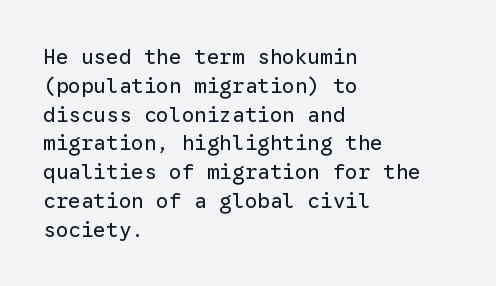
Each new line begins a customary step beneath the previous one. Stems here are at most as thick as an everyday book face. Words appear dense and cohesive because spacing is normal. Descenders hang freely into open space. The axis of the letterforms is exactly vertical.
